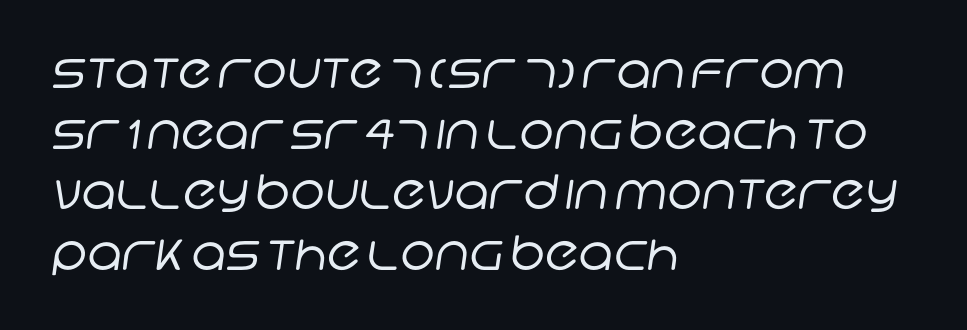
Q: Is the text bold? A: No.
Q: Is the typeface a serif or a sans-serif typeface? A: Sans-serif.
Q: Is the text underlined? A: No.
Q: How is the paragraph aligned? A: Left-aligned.
Q: Is the spacing between letters normal or unusually wide? A: Normal.
Q: Is the spacing between lines tight, normal or loose? A: Normal.
Q: Width (condensed, normal, or wide)? A: Normal.
Q: Stroke contrast? A: Low.
Q: x-height? A: Large.
Q: Monospaced? A: No.
